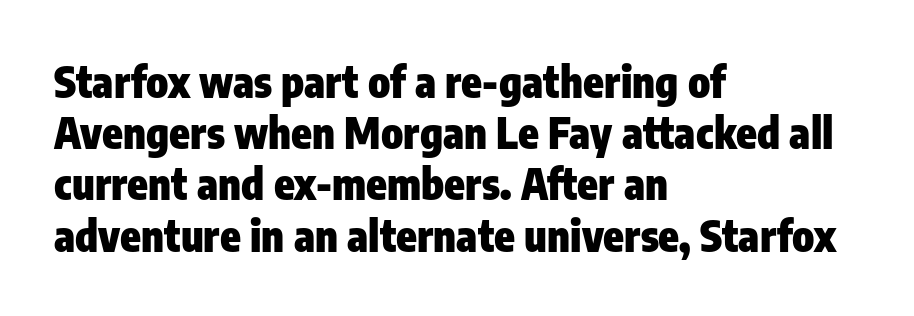
{"serif": "no", "italic": "no", "bold": "yes", "weight": "heavy", "width": "condensed", "stroke_contrast": "low", "x_height": "medium", "monospaced": "no", "underline": "no", "align": "left", "line_spacing_ratio": 1.22, "letter_spacing": "normal", "letter_spacing_em": 0.0, "glyph_px": 42}
